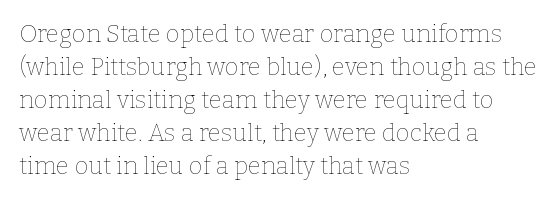
{"italic": "no", "bold": "no", "underline": "no", "align": "left", "line_spacing": "normal", "line_spacing_ratio": 1.37, "letter_spacing": "normal", "letter_spacing_em": 0.0, "glyph_px": 24}
